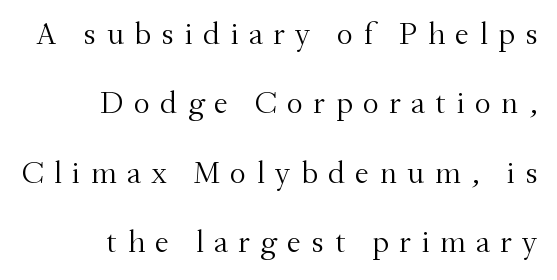
The image shows 32 px light serif type, upright; set right-aligned, loose line spacing (2.17x), unusually wide letter spacing (+0.32 em), not underlined; medium stroke contrast and a small x-height.
